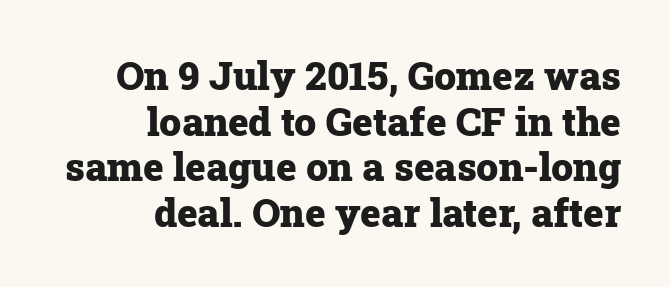
The image shows 39 px heavy serif type, upright; set right-aligned, line spacing 1.17x, normal letter spacing, not underlined; low stroke contrast and a medium x-height.
